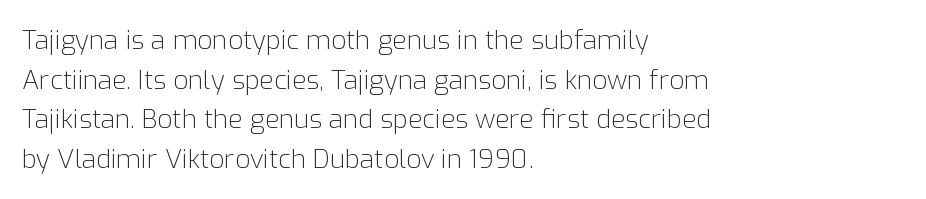
The block of text has a typical density, with ordinary space between rows. The line texture is even and compact thanks to regular tracking. Nothing heavy about these letters — not bold at all. Which margin do the lines hug? The left one — the right edge is uneven.
